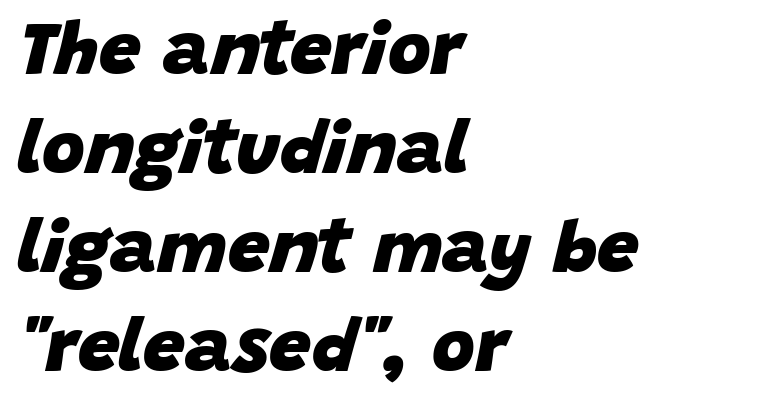
The image shows 74 px heavy type, italic (leaning right); set left-aligned, normal line spacing (1.34x), normal letter spacing, not underlined; low stroke contrast and a large x-height.
